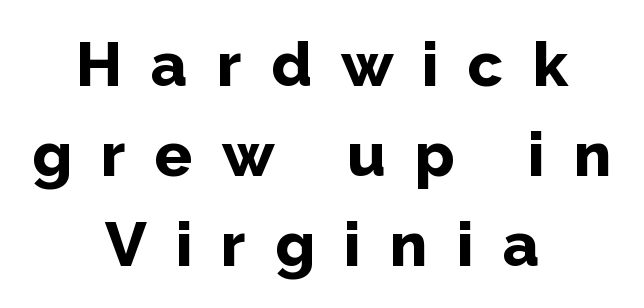
There is plenty of visible air inserted between adjacent glyphs. The typesetting leans heavy: a genuine bold. This rendering uses center alignment, leaving both contours irregular but symmetric. The passage shown is typed in a proportional face where columns would drift.
